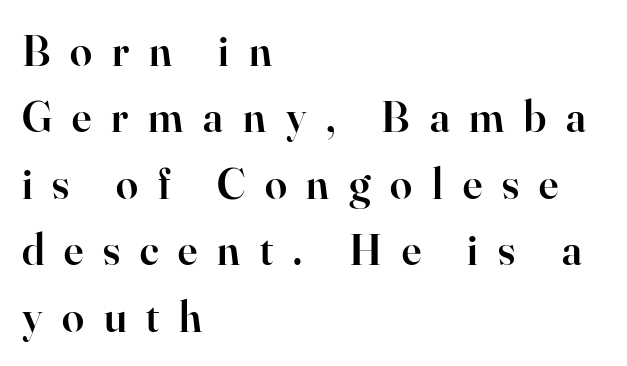
Substantial extra tracking has been applied to these lines. The lines in this sample share a left origin and differ only in where they stop. The specimen omits any rule beneath the text block's lines. The font's upright variant was chosen for this text. Looks like regular typesetting: each glyph gets only the width it needs. Note: serifs present on the glyphs.
